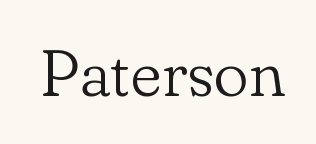
{"serif": "yes", "italic": "no", "bold": "no", "weight": "light", "width": "normal", "stroke_contrast": "low", "x_height": "small", "monospaced": "no", "underline": "no", "letter_spacing": "normal", "letter_spacing_em": 0.0, "glyph_px": 66}
